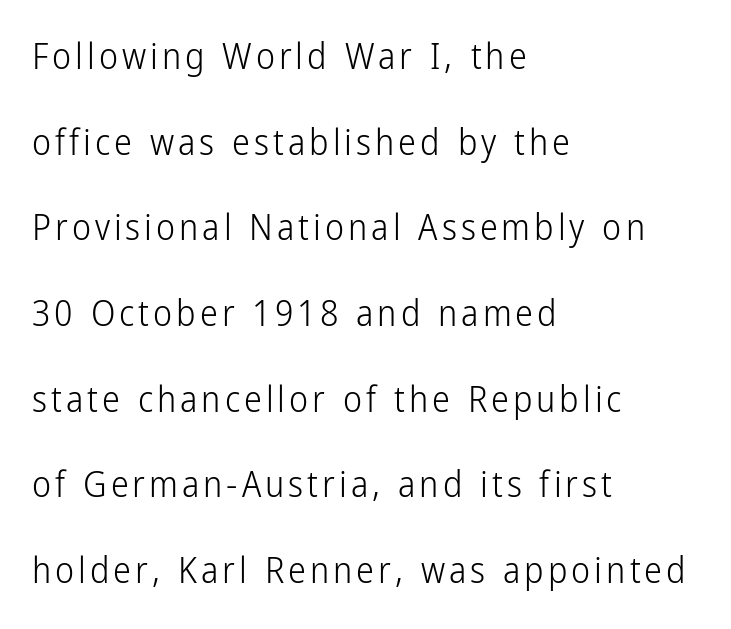
{"serif": "no", "italic": "no", "bold": "no", "weight": "light", "width": "condensed", "stroke_contrast": "low", "x_height": "medium", "monospaced": "no", "underline": "no", "align": "left", "line_spacing": "loose", "line_spacing_ratio": 2.38, "glyph_px": 36}
